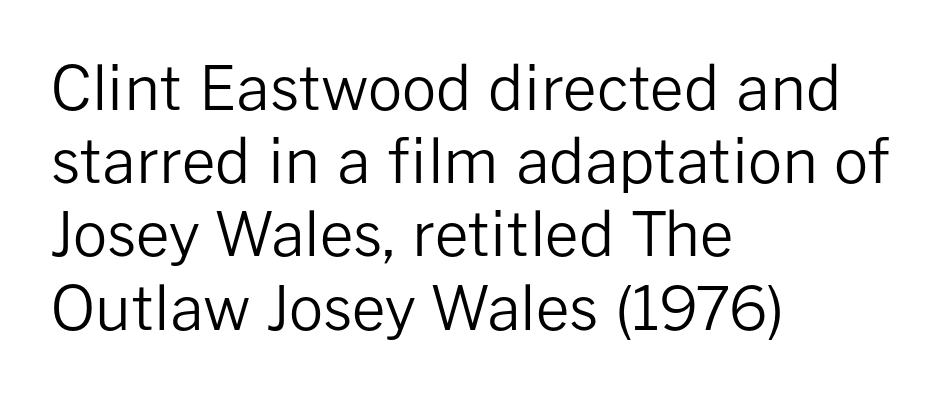
A quiet, ordinary-to-light weight characterises the typeface. Do the letters lean? They stand straight. Does extra space separate the letters? No, they use regular spacing. The space directly below the letters is spotless.
